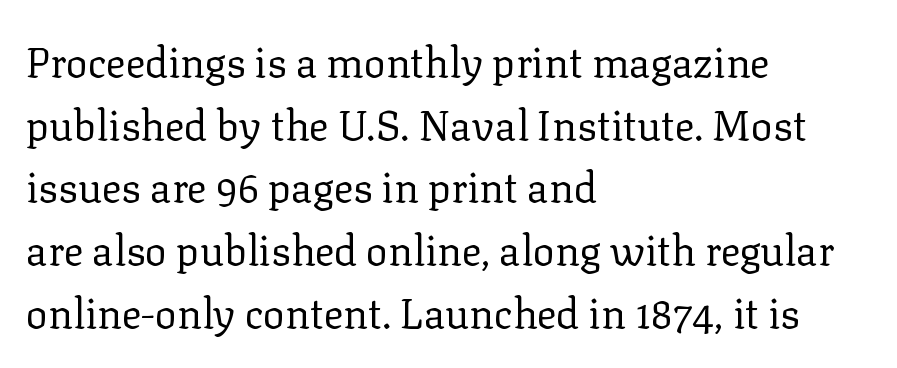
Unlike a clean sans, this face finishes its strokes with serifs. These lines stack with their left ends in a neat column. Check under the words: just untouched page. Every stem runs plumb, perpendicular to the baseline. This sample keeps an unexceptional amount of space between lines.
